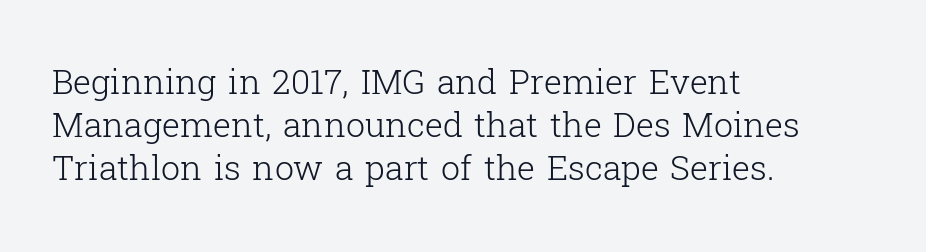
Q: Is the text bold? A: No.
Q: Is the text italic (slanted)? A: No, it is upright.
Q: Is the typeface a serif or a sans-serif typeface? A: Serif.
Q: Is the text underlined? A: No.
Q: How is the paragraph aligned? A: Left-aligned.
Q: Is the spacing between letters normal or unusually wide? A: Normal.
Q: Is the spacing between lines tight, normal or loose? A: Normal.
Q: Width (condensed, normal, or wide)? A: Normal.
Q: Stroke contrast? A: Low.
Q: x-height? A: Medium.
Q: Monospaced? A: No.
